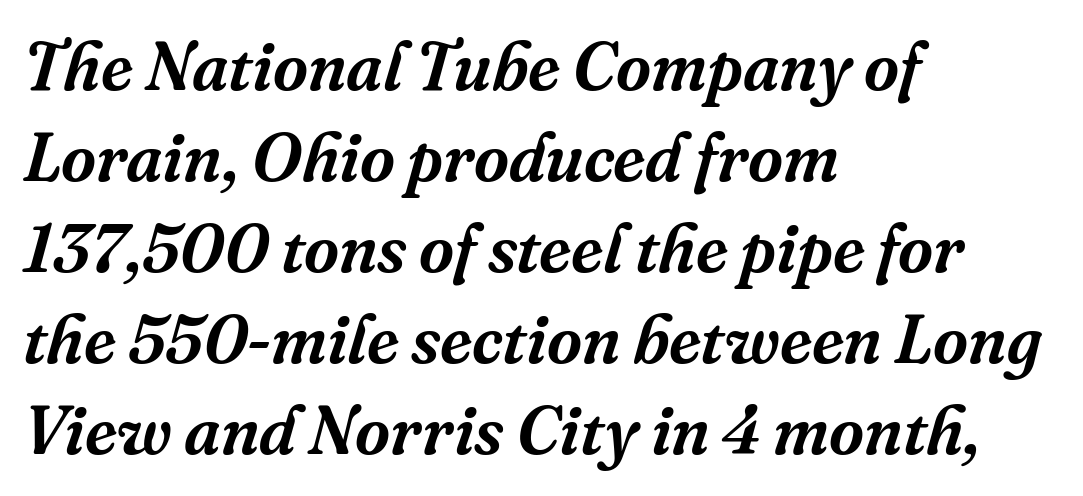
The image shows 68 px serif type, italic (leaning right); set left-aligned, normal line spacing (1.34x), normal letter spacing, not underlined; medium stroke contrast and a medium x-height.
